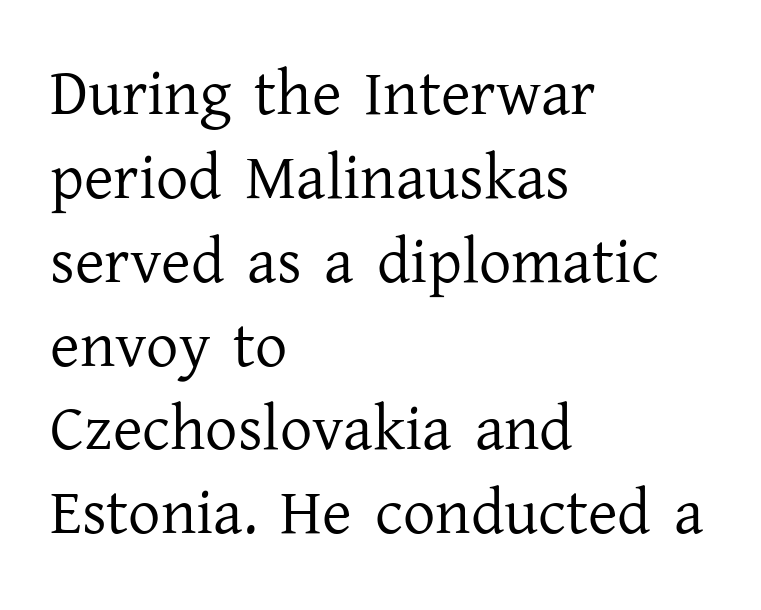
{"serif": "yes", "italic": "no", "bold": "no", "weight": "regular", "width": "normal", "stroke_contrast": "low", "x_height": "medium", "monospaced": "no", "underline": "no", "align": "left", "line_spacing": "normal", "line_spacing_ratio": 1.31, "letter_spacing": "normal", "letter_spacing_em": 0.0, "glyph_px": 64}
